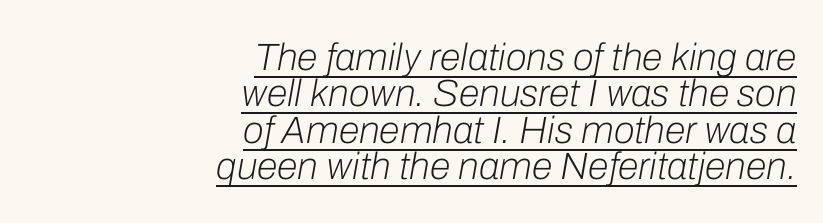
{"italic": "yes", "lean": "right", "slant_degrees": 10, "bold": "no", "weight": "light", "width": "normal", "stroke_contrast": "low", "x_height": "medium", "monospaced": "no", "underline": "yes", "align": "right", "line_spacing": "tight", "line_spacing_ratio": 0.96, "letter_spacing": "normal", "letter_spacing_em": 0.0, "glyph_px": 38}
